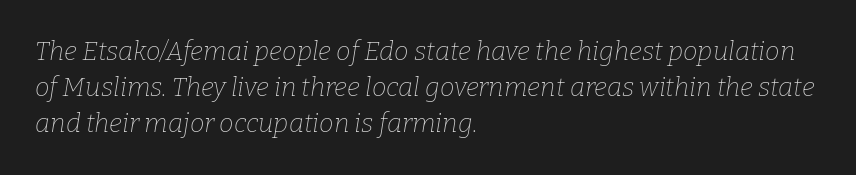
{"italic": "yes", "lean": "right", "slant_degrees": 9, "bold": "no", "underline": "no", "align": "left", "line_spacing": "normal", "line_spacing_ratio": 1.39, "letter_spacing": "normal", "letter_spacing_em": 0.0, "glyph_px": 26}
